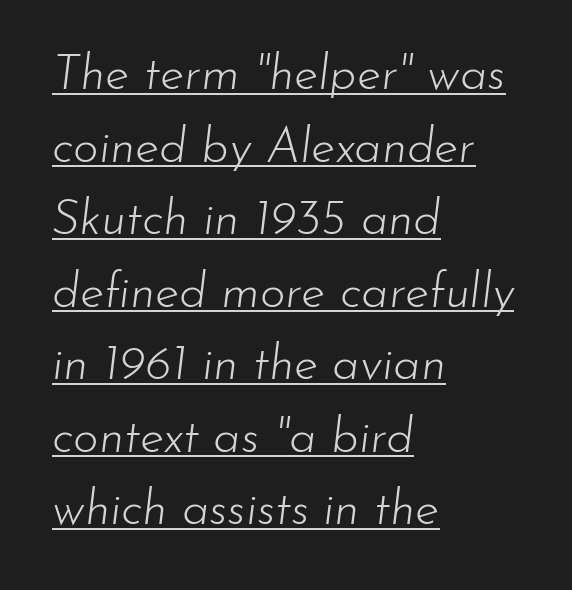
{"italic": "yes", "lean": "right", "slant_degrees": 7, "bold": "no", "weight": "light", "width": "normal", "stroke_contrast": "low", "x_height": "small", "monospaced": "no", "underline": "yes", "align": "left", "line_spacing": "normal", "line_spacing_ratio": 1.48, "letter_spacing": "normal", "letter_spacing_em": 0.0, "glyph_px": 49}
